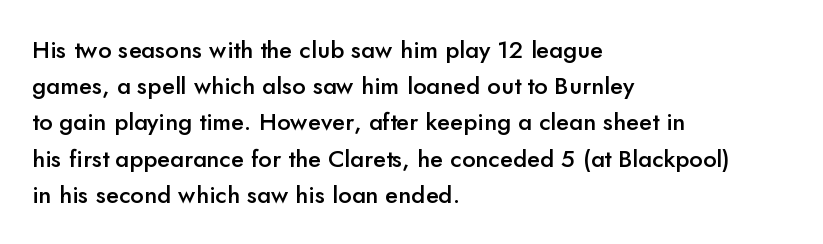
Q: Is the text bold? A: Semi-bold.
Q: Is the text italic (slanted)? A: No, it is upright.
Q: Is the text underlined? A: No.
Q: How is the paragraph aligned? A: Left-aligned.
Q: Is the spacing between letters normal or unusually wide? A: Normal.
Q: Is the spacing between lines tight, normal or loose? A: Normal.
